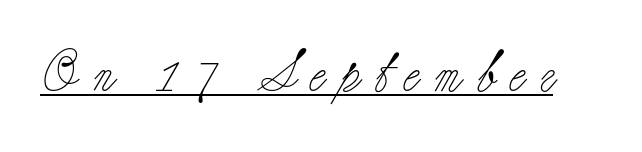
The image shows 42 px light serif type; set unusually wide letter spacing (+0.36 em), underlined; low stroke contrast and a small x-height.
